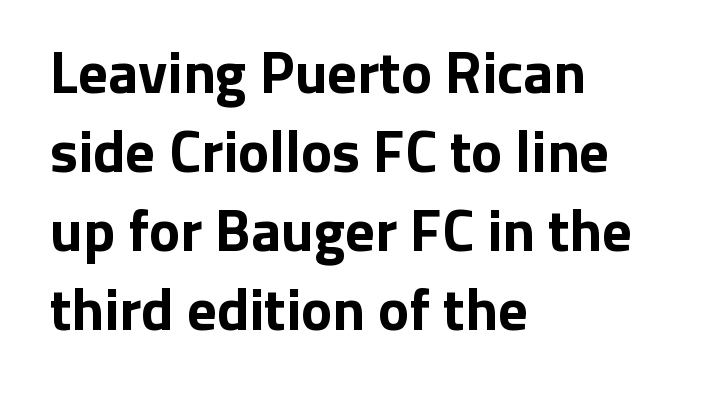
{"serif": "no", "italic": "no", "bold": "yes", "weight": "bold", "width": "normal", "stroke_contrast": "low", "x_height": "medium", "monospaced": "no", "underline": "no", "align": "left", "line_spacing": "normal", "line_spacing_ratio": 1.34, "letter_spacing": "normal", "letter_spacing_em": 0.0, "glyph_px": 59}
